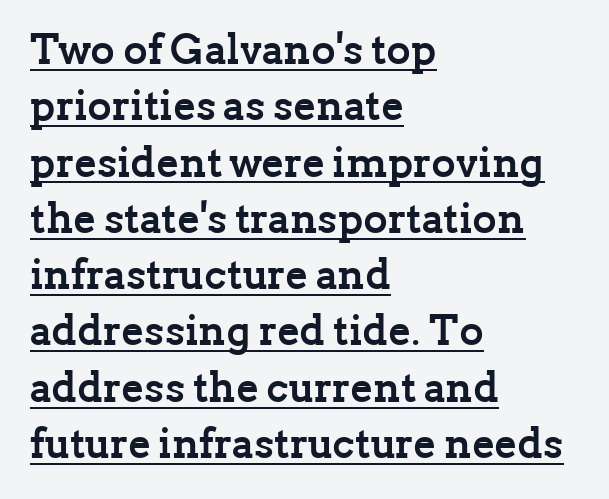
This is underlined copy, the kind a proofreader might mark for attention. To sum up the face: it has serifs. Note the varied advance widths — an 'i' is clearly narrower than an 'm'. Honestly, the letter spacing is just normal — you wouldn't notice it. The typesetter chose a ragged-right arrangement here. As a designer I'd log this as weight 700, bold.
